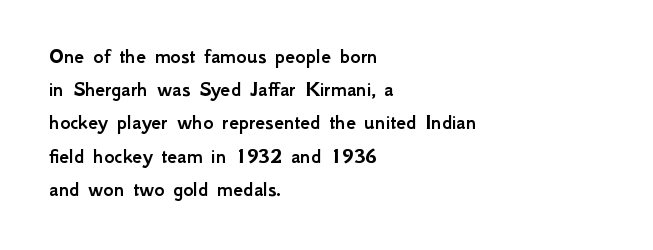
The image shows 22 px text type, upright; set left-aligned, normal line spacing (1.51x), normal letter spacing, not underlined.
